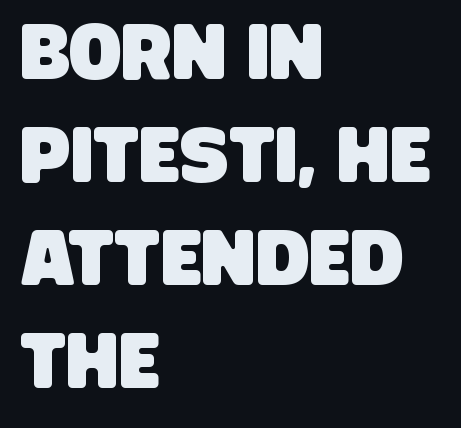
The passage is arranged the way most books set body copy — flush left. A typesetter would call this proportional, since set widths differ per character. Default kerning and tracking; the words read as compact shapes. The specimen omits any rule beneath the text block's lines.
